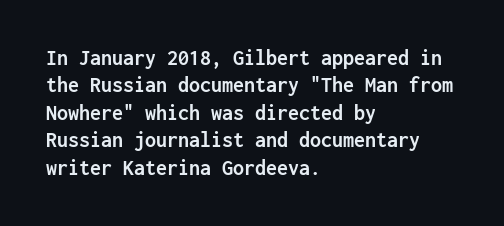
Only glyphs here, with clear space below each row. The type sits square on the baseline with zero lean. Short note: letters normally spaced. Summary of vertical rhythm: regular, with standard interline spacing. Thick stems and heavy bowls — unmistakably bold. Short and long lines alike share a common starting point at left.
